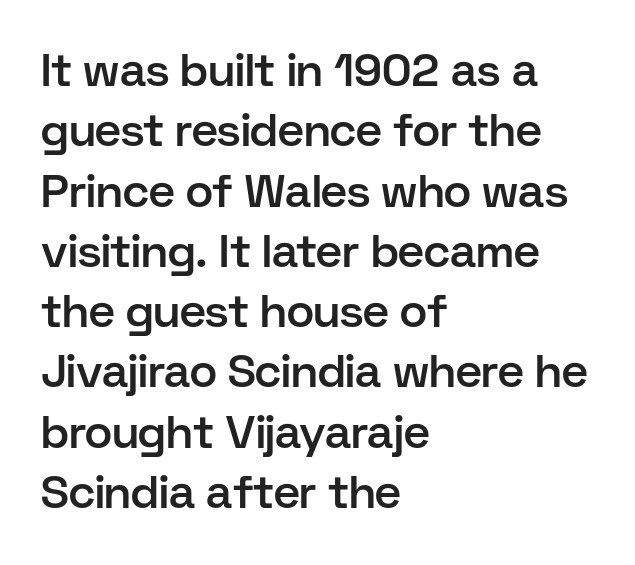
Q: Is the text bold? A: Semi-bold.
Q: Is the text italic (slanted)? A: No, it is upright.
Q: Is the typeface a serif or a sans-serif typeface? A: Sans-serif.
Q: Is the text underlined? A: No.
Q: How is the paragraph aligned? A: Left-aligned.
Q: Is the spacing between letters normal or unusually wide? A: Normal.
Q: Is the spacing between lines tight, normal or loose? A: Normal.
Q: Width (condensed, normal, or wide)? A: Normal.
Q: Stroke contrast? A: Low.
Q: x-height? A: Medium.
Q: Monospaced? A: No.
